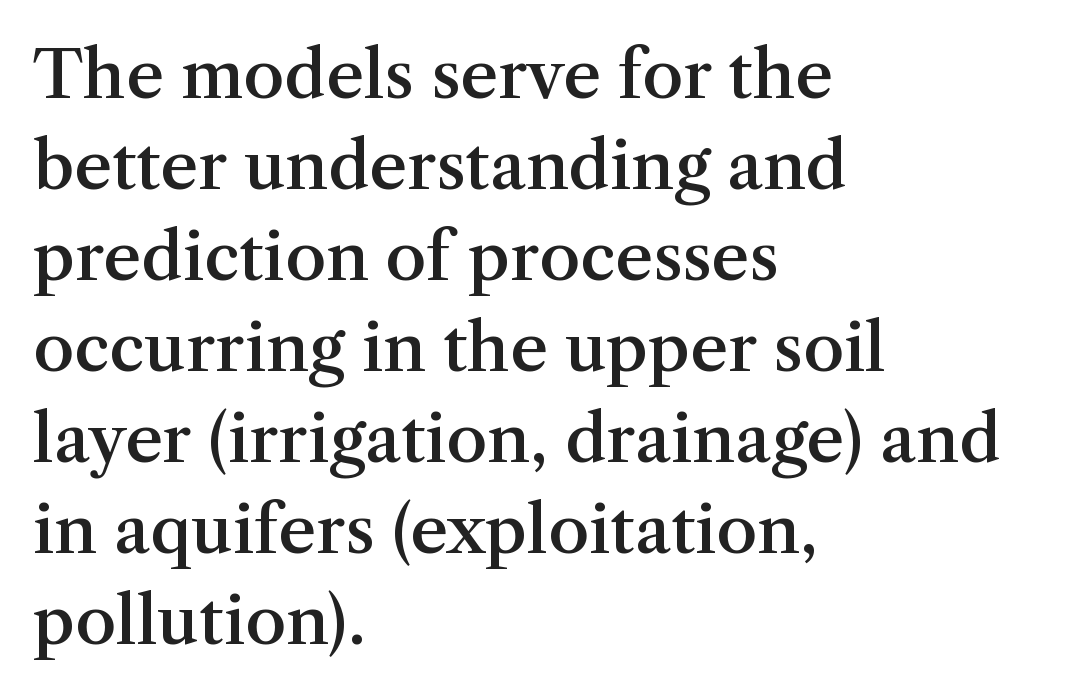
The image shows 66 px semibold serif type, upright; set left-aligned, normal line spacing (1.38x), normal letter spacing, not underlined; medium stroke contrast and a medium x-height.
